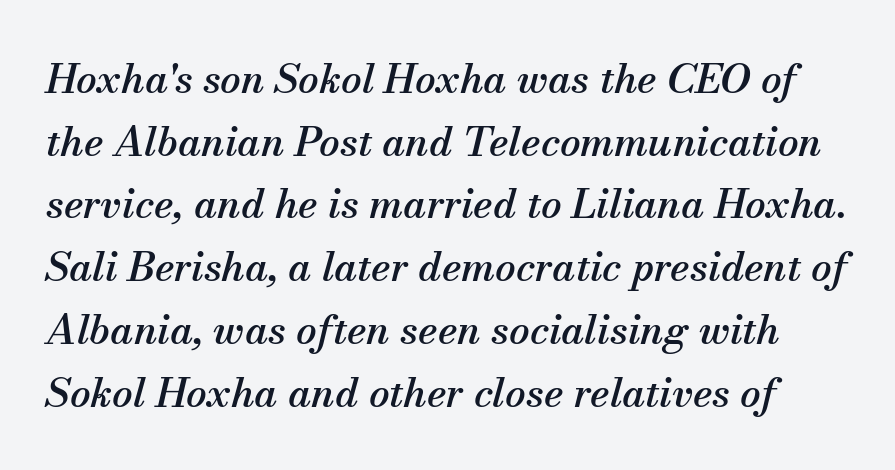
The image shows 41 px serif type, italic (leaning right); set normal line spacing (1.53x), normal letter spacing, not underlined; medium stroke contrast and a small x-height.
